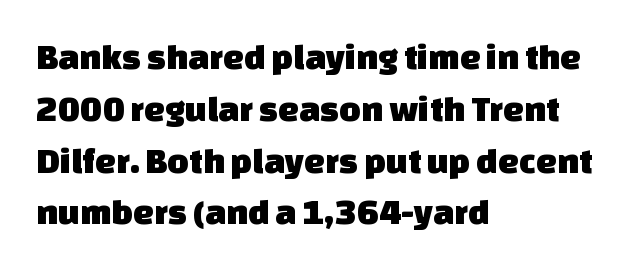
{"serif": "no", "width": "normal", "stroke_contrast": "low", "x_height": "large", "monospaced": "no", "underline": "no", "align": "left", "line_spacing": "normal", "line_spacing_ratio": 1.4, "letter_spacing": "normal", "letter_spacing_em": 0.0, "glyph_px": 37}
